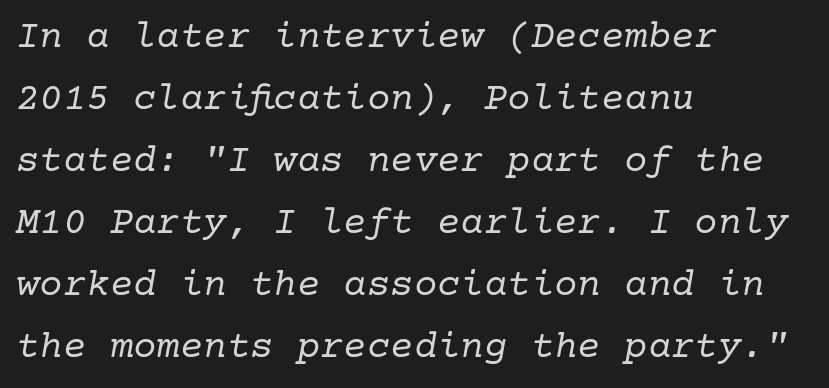
Small tapered or slab feet sit at the stroke ends, so this counts as serif. A clean baseline with only descenders dipping below it. Nothing unusual about the tracking: characters are spaced as the font intends. Italic: yes, the glyphs are oblique. Bold? No — there's no thickening of the strokes. Notice how the passage keeps a crisp vertical edge on the left only.
